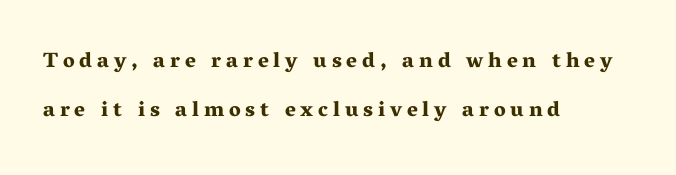
{"italic": "no", "bold": "yes", "underline": "no", "align": "left", "line_spacing": "loose", "line_spacing_ratio": 2.33, "letter_spacing": "wide", "letter_spacing_em": 0.23, "glyph_px": 21}
